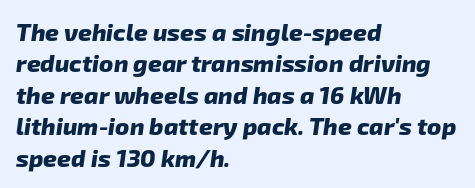
The image shows 24 px bold type; set left-aligned, normal line spacing (1.31x), normal letter spacing, not underlined.
